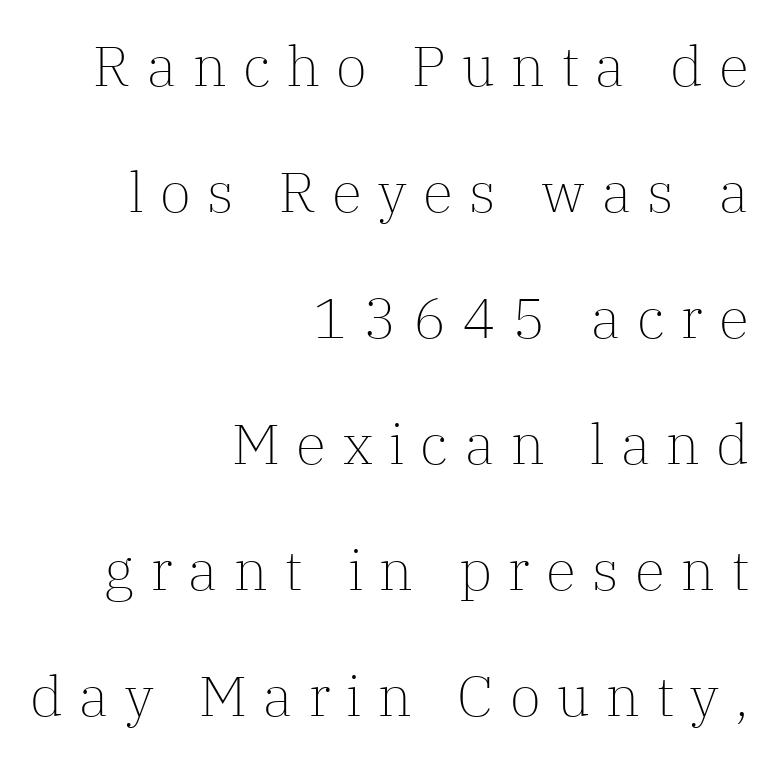
{"serif": "yes", "italic": "no", "bold": "no", "weight": "light", "width": "normal", "stroke_contrast": "low", "x_height": "medium", "monospaced": "no", "underline": "no", "align": "right", "line_spacing": "loose", "line_spacing_ratio": 2.25, "letter_spacing": "wide", "letter_spacing_em": 0.29, "glyph_px": 56}
